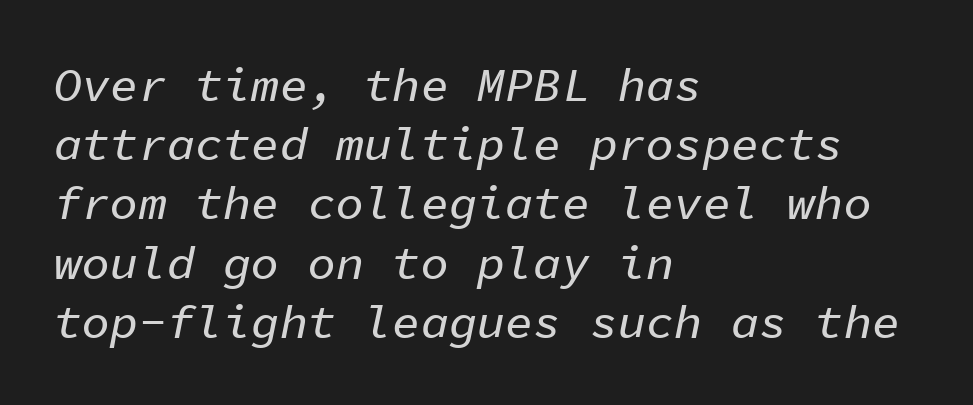
Q: Is the text italic (slanted)? A: Yes, it leans right by about 11 degrees.
Q: Is the text underlined? A: No.
Q: How is the paragraph aligned? A: Left-aligned.
Q: Is the spacing between letters normal or unusually wide? A: Normal.
Q: Is the spacing between lines tight, normal or loose? A: Normal.
Q: Width (condensed, normal, or wide)? A: Normal.
Q: Stroke contrast? A: Low.
Q: x-height? A: Medium.
Q: Monospaced? A: Yes.
